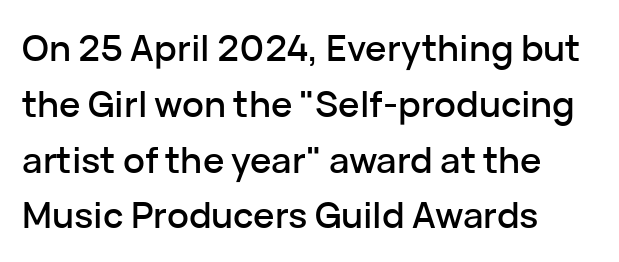
The image shows 36 px sans-serif type, upright; set left-aligned, normal line spacing (1.55x), normal letter spacing, not underlined; low stroke contrast and a medium x-height.
